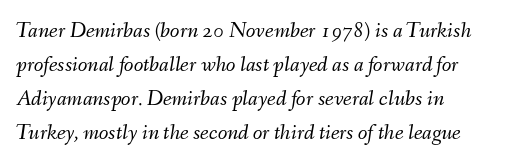
Q: Is the text bold? A: No.
Q: Is the text italic (slanted)? A: Yes, it leans right by about 9 degrees.
Q: Is the text underlined? A: No.
Q: How is the paragraph aligned? A: Left-aligned.
Q: Is the spacing between letters normal or unusually wide? A: Normal.
Q: Is the spacing between lines tight, normal or loose? A: Normal.
